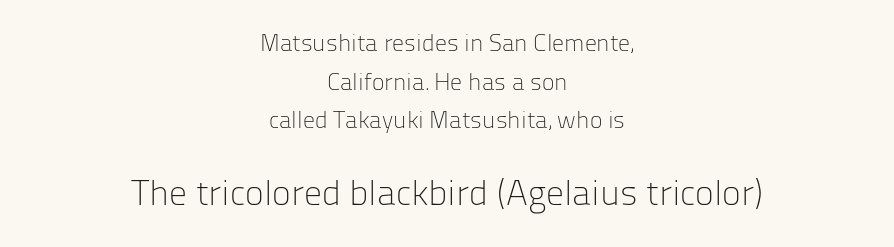
The image shows 36 px light sans-serif type, upright; set centered, normal line spacing (1.61x), normal letter spacing, not underlined; the second (bottom) block is 1.5x larger; low stroke contrast and a medium x-height.
